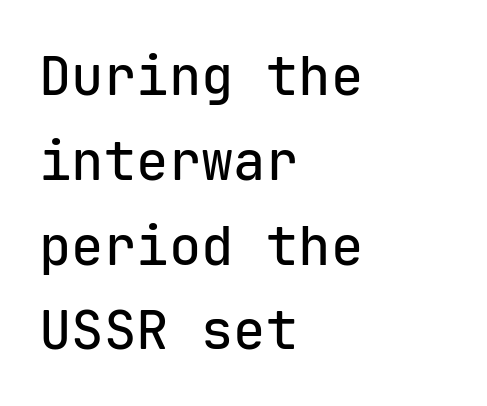
The image shows 54 px sans-serif type, upright, monospaced; set left-aligned, normal line spacing (1.57x), normal letter spacing, not underlined; low stroke contrast and a medium x-height.
